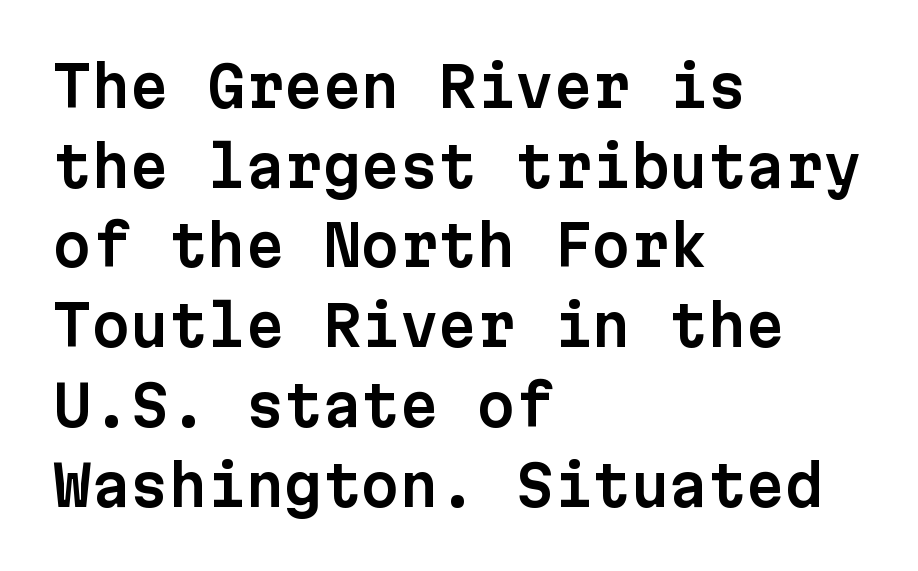
Monospaced: the letters line up in strict vertical columns. The gap between lines stays unmarked. Characters follow at the spacing the type designer built in. The ragged edge is on the right, which tells us the setting is flush left. Ascenders rise straight up at ninety degrees. Evenly set lines give the paragraph a standard silhouette.
